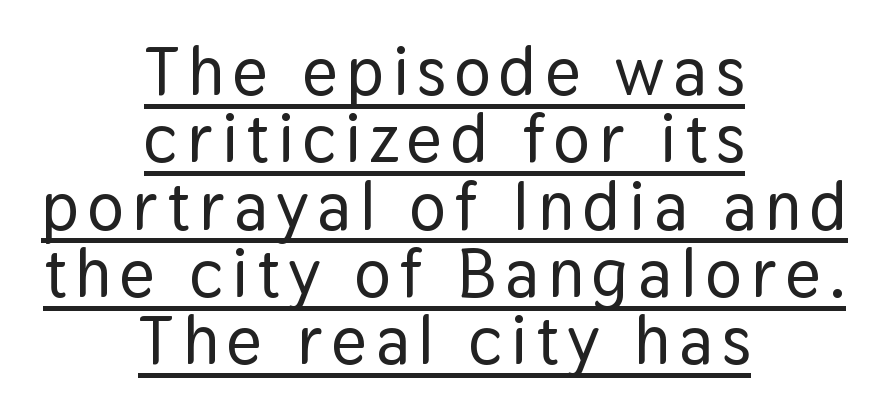
Q: Is the text italic (slanted)? A: No, it is upright.
Q: Is the typeface a serif or a sans-serif typeface? A: Sans-serif.
Q: Is the text underlined? A: Yes.
Q: How is the paragraph aligned? A: Centered.
Q: Is the spacing between lines tight, normal or loose? A: Tight.
Q: Width (condensed, normal, or wide)? A: Normal.
Q: Stroke contrast? A: Low.
Q: x-height? A: Medium.
Q: Monospaced? A: No.
